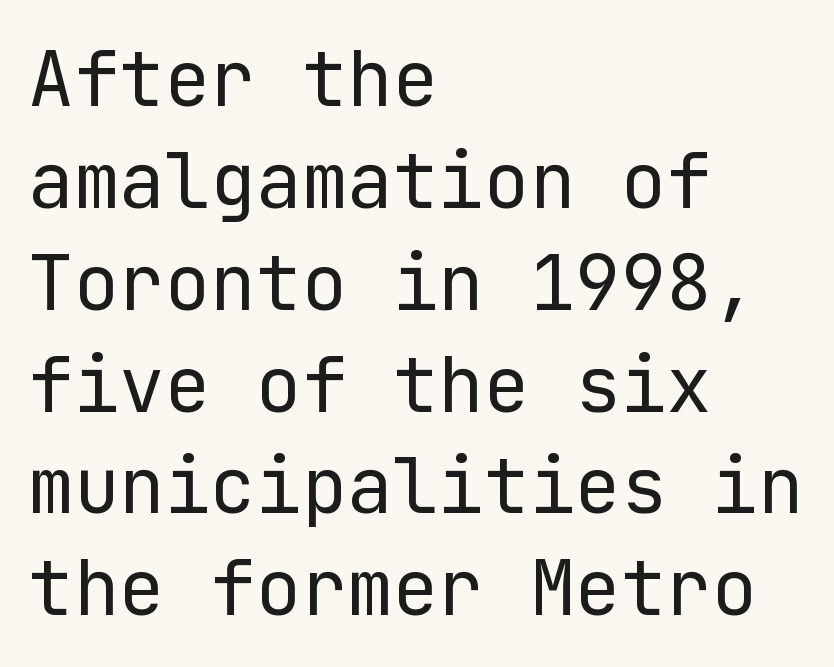
The image shows 76 px regular-weight sans-serif type, upright; set left-aligned, normal line spacing (1.34x), normal letter spacing, not underlined; low stroke contrast and a medium x-height.
